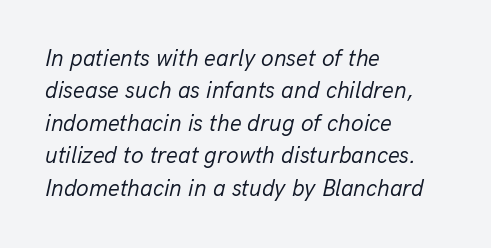
In terms of posture, this sample is oblique. The letterforms sit at book weight or below. You could call the tracking neutral — neither tight nor loose. No word sits above an underline. Rows of type keep a routine distance in the vertical direction. Line beginnings align vertically; line endings do not.
